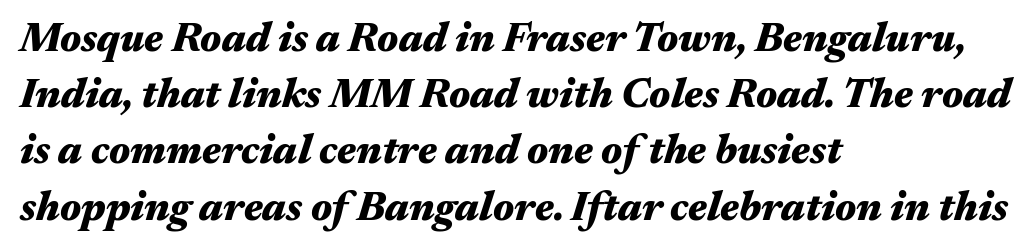
Its strokes are broad and dark, the hallmark of bold type. The line-height multiplier appears to be the usual default. Decoration check: the copy has no underline. You could not count columns in this text — the font is proportionally spaced. Every character sits at an angle, as italics do. There is no visible air inserted between adjacent glyphs.
